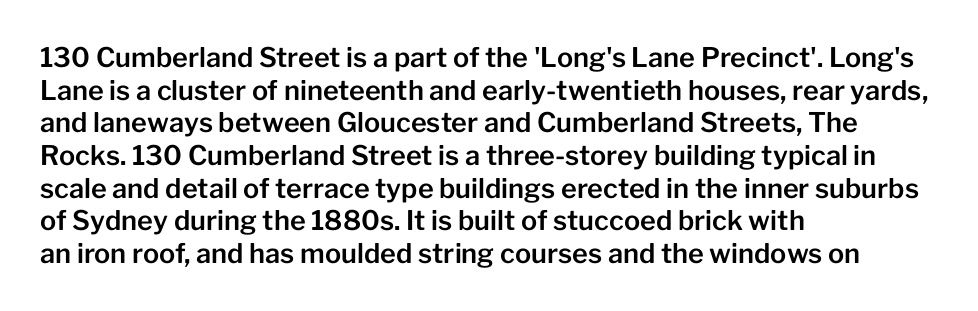
Words float on clear page, feet unadorned. Words appear dense and cohesive because spacing is normal. The lettering holds an erect, upright posture throughout. If you drew a ruler down the left edge, every line would touch it.
